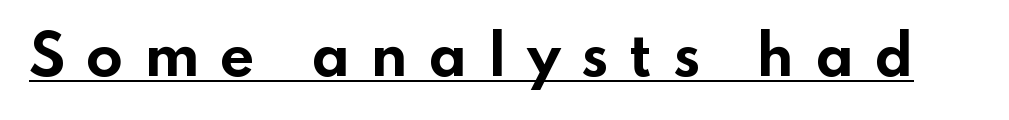
{"serif": "no", "italic": "no", "bold": "yes", "weight": "bold", "width": "wide", "stroke_contrast": "low", "x_height": "small", "monospaced": "no", "underline": "yes", "letter_spacing": "wide", "letter_spacing_em": 0.38, "glyph_px": 54}
